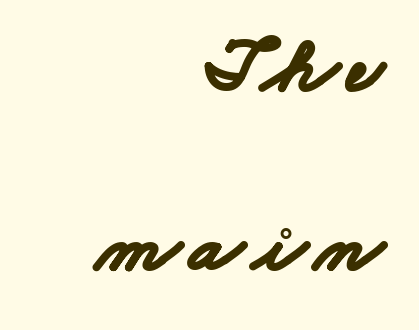
The image shows 79 px bold, wide sans-serif type; set right-aligned, loose line spacing (2.27x), not underlined; low stroke contrast and a small x-height.
